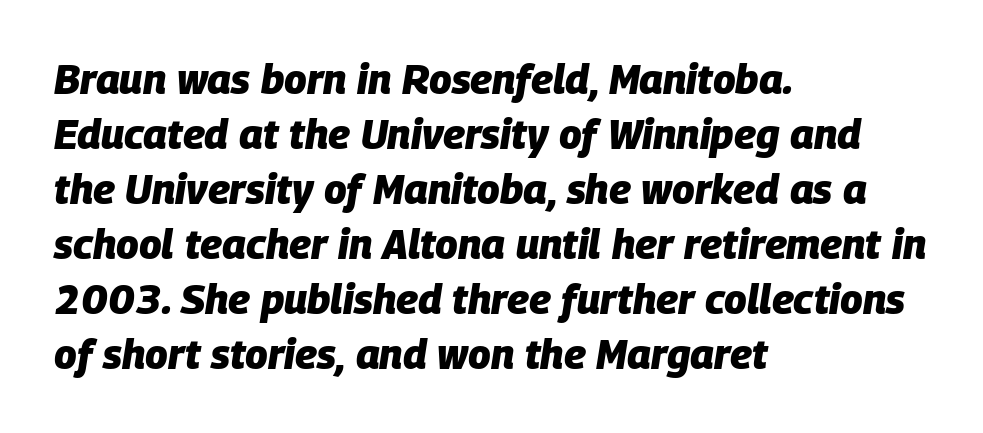
Q: Is the text bold? A: Yes.
Q: Is the text italic (slanted)? A: Yes, it leans right by about 9 degrees.
Q: Is the text underlined? A: No.
Q: How is the paragraph aligned? A: Left-aligned.
Q: Is the spacing between letters normal or unusually wide? A: Normal.
Q: Is the spacing between lines tight, normal or loose? A: Normal.
Q: Width (condensed, normal, or wide)? A: Normal.
Q: Stroke contrast? A: Low.
Q: x-height? A: Large.
Q: Monospaced? A: No.
